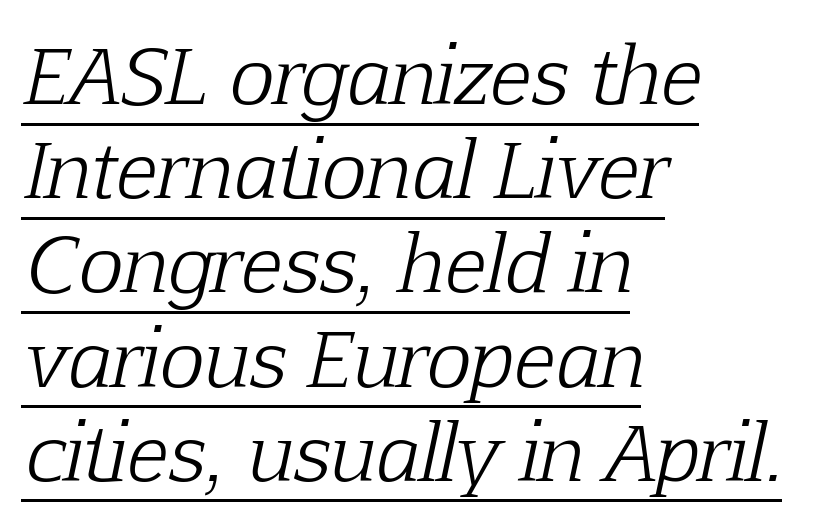
{"serif": "yes", "italic": "yes", "lean": "right", "slant_degrees": 12, "bold": "no", "weight": "light", "width": "normal", "stroke_contrast": "low", "x_height": "medium", "monospaced": "no", "underline": "yes", "align": "left", "line_spacing_ratio": 1.24, "letter_spacing": "normal", "letter_spacing_em": 0.0, "glyph_px": 76}
